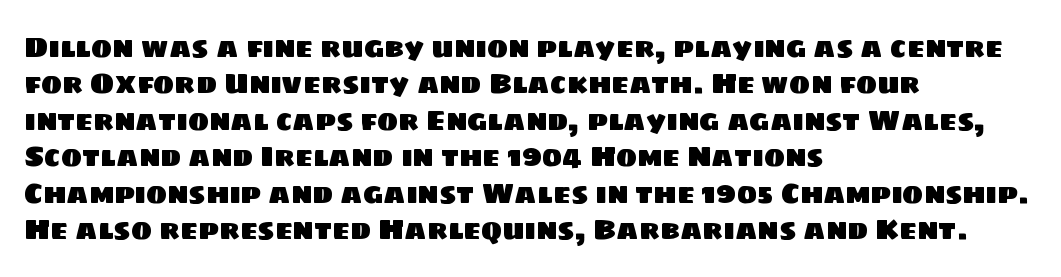
A student would call this left alignment; a typographer would say flush left, rag right. Note the varied advance widths — an 'i' is clearly narrower than an 'm'. Caption: standard tracking, unaltered. This sample keeps an unexceptional amount of space between lines.
